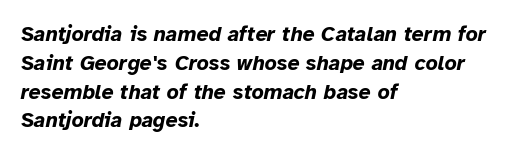
{"italic": "yes", "lean": "right", "slant_degrees": 12, "bold": "yes", "underline": "no", "align": "left", "line_spacing": "normal", "line_spacing_ratio": 1.37, "letter_spacing": "normal", "letter_spacing_em": 0.0, "glyph_px": 21}
